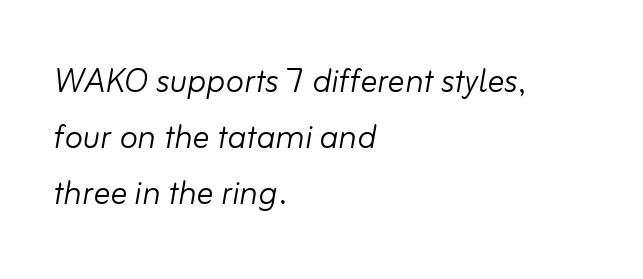
Q: Is the text bold? A: No.
Q: Is the text italic (slanted)? A: Yes, it leans right by about 10 degrees.
Q: Is the text underlined? A: No.
Q: How is the paragraph aligned? A: Left-aligned.
Q: Is the spacing between letters normal or unusually wide? A: Normal.
Q: Is the spacing between lines tight, normal or loose? A: Normal.
Q: Width (condensed, normal, or wide)? A: Normal.
Q: Stroke contrast? A: Low.
Q: x-height? A: Small.
Q: Monospaced? A: No.
